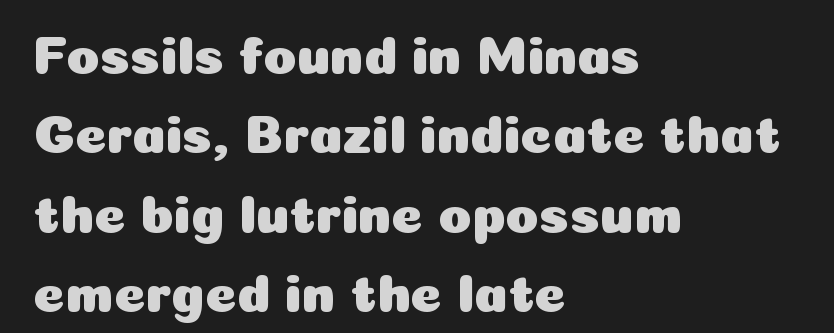
Q: Is the text italic (slanted)? A: No, it is upright.
Q: Is the typeface a serif or a sans-serif typeface? A: Sans-serif.
Q: Is the text underlined? A: No.
Q: How is the paragraph aligned? A: Left-aligned.
Q: Is the spacing between letters normal or unusually wide? A: Normal.
Q: Is the spacing between lines tight, normal or loose? A: Normal.
Q: Width (condensed, normal, or wide)? A: Normal.
Q: Stroke contrast? A: Low.
Q: x-height? A: Medium.
Q: Monospaced? A: No.
